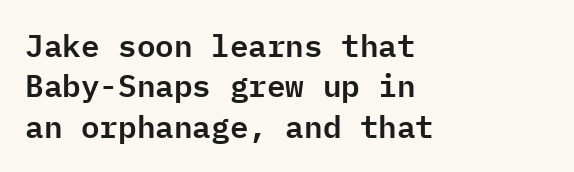
Q: Is the text italic (slanted)? A: No, it is upright.
Q: Is the typeface a serif or a sans-serif typeface? A: Sans-serif.
Q: Is the text underlined? A: No.
Q: How is the paragraph aligned? A: Left-aligned.
Q: Is the spacing between letters normal or unusually wide? A: Normal.
Q: Is the spacing between lines tight, normal or loose? A: Normal.
Q: Width (condensed, normal, or wide)? A: Normal.
Q: Stroke contrast? A: Low.
Q: x-height? A: Medium.
Q: Monospaced? A: Yes.
